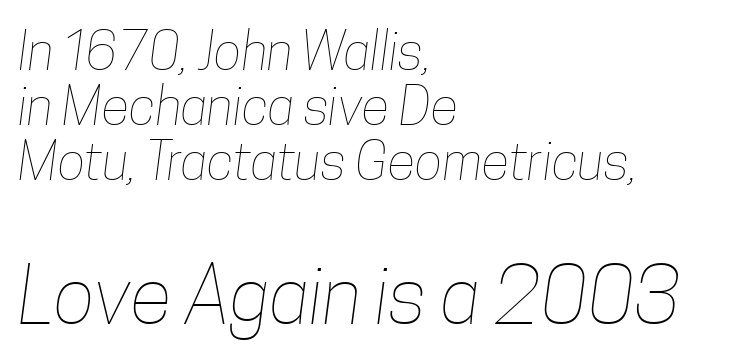
{"bold": "no", "weight": "thin", "width": "condensed", "stroke_contrast": "low", "x_height": "medium", "monospaced": "no", "underline": "no", "align": "left", "line_spacing": "tight", "line_spacing_ratio": 1.06, "letter_spacing": "normal", "letter_spacing_em": 0.0, "larger_block": "second", "size_ratio": 1.5, "glyph_px": 78}
